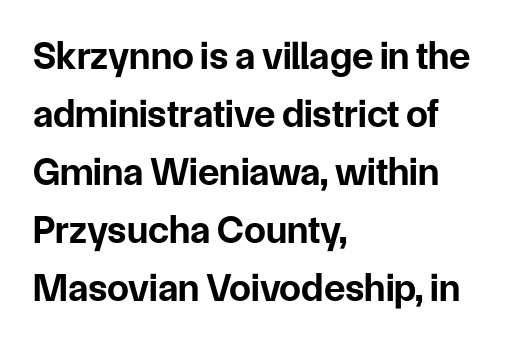
Q: Is the text bold? A: Yes.
Q: Is the text italic (slanted)? A: No, it is upright.
Q: Is the typeface a serif or a sans-serif typeface? A: Sans-serif.
Q: Is the text underlined? A: No.
Q: How is the paragraph aligned? A: Left-aligned.
Q: Is the spacing between letters normal or unusually wide? A: Normal.
Q: Is the spacing between lines tight, normal or loose? A: Normal.
Q: Width (condensed, normal, or wide)? A: Normal.
Q: Stroke contrast? A: Low.
Q: x-height? A: Medium.
Q: Monospaced? A: No.
